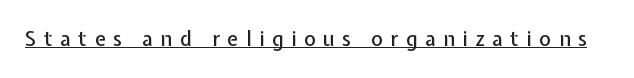
The face used here is rendered with a markedly widened letterfit. The words here are underlined. Posture: straight, roman, zero tilt.
